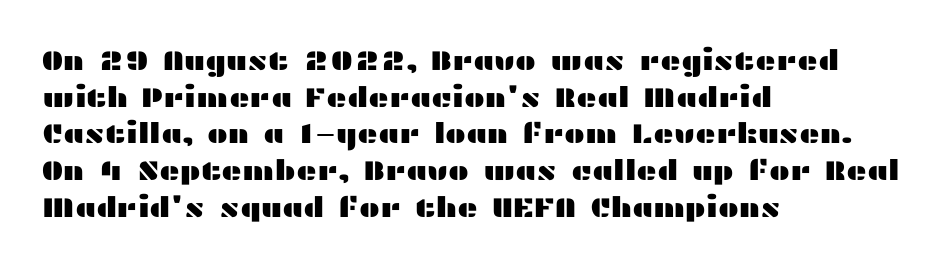
Q: Is the text italic (slanted)? A: No, it is upright.
Q: Is the typeface a serif or a sans-serif typeface? A: Sans-serif.
Q: Is the text underlined? A: No.
Q: How is the paragraph aligned? A: Left-aligned.
Q: Is the spacing between letters normal or unusually wide? A: Normal.
Q: Is the spacing between lines tight, normal or loose? A: Normal.
Q: Width (condensed, normal, or wide)? A: Wide.
Q: Stroke contrast? A: Medium.
Q: x-height? A: Medium.
Q: Monospaced? A: No.
